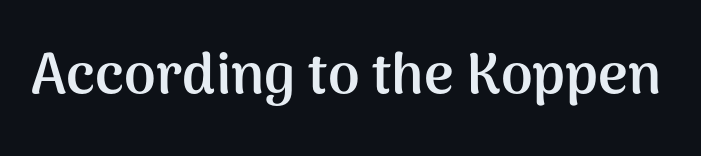
Q: Is the text bold? A: Yes.
Q: Is the text italic (slanted)? A: No, it is upright.
Q: Is the typeface a serif or a sans-serif typeface? A: Sans-serif.
Q: Is the text underlined? A: No.
Q: Is the spacing between letters normal or unusually wide? A: Normal.
Q: Width (condensed, normal, or wide)? A: Normal.
Q: Stroke contrast? A: Medium.
Q: x-height? A: Medium.
Q: Monospaced? A: No.
